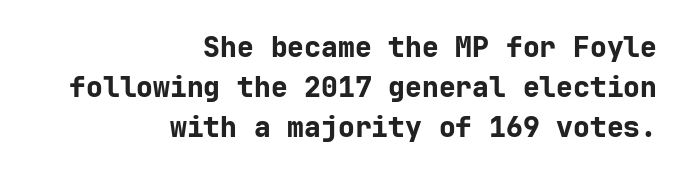
{"serif": "no", "italic": "no", "bold": "yes", "weight": "bold", "width": "normal", "stroke_contrast": "low", "x_height": "medium", "underline": "no", "align": "right", "line_spacing": "normal", "line_spacing_ratio": 1.42, "letter_spacing": "normal", "letter_spacing_em": 0.0, "glyph_px": 28}
